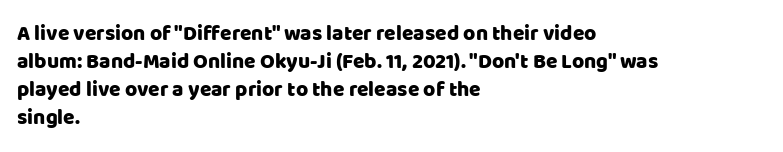
Q: Is the text italic (slanted)? A: No, it is upright.
Q: Is the text underlined? A: No.
Q: How is the paragraph aligned? A: Left-aligned.
Q: Is the spacing between letters normal or unusually wide? A: Normal.
Q: Is the spacing between lines tight, normal or loose? A: Normal.
